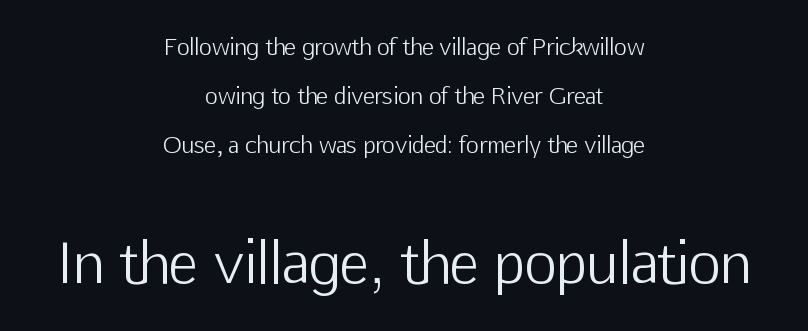
The letters look calm and open, with moderate or lighter stems. Character widths vary here, with narrow letters taking less room than wide ones. The string is rendered with underlining switched off. Note: no serifs on the glyphs.
